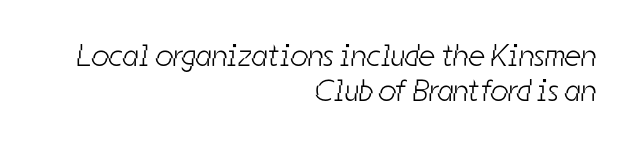
Is the block centered? No — it sits flush against the right margin. The vertical gap from one line to the next is small. The rendering shows plain stroke endings on the letterforms — a sans-serif design. Default kerning and tracking; the words read as compact shapes. Descenders are the only things crossing below the line.
